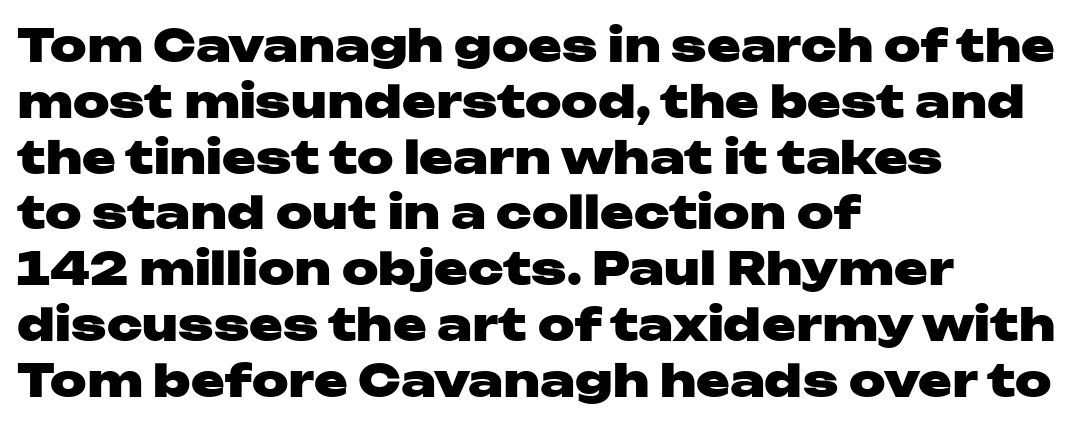
Q: Is the text bold? A: Yes.
Q: Is the text italic (slanted)? A: No, it is upright.
Q: Is the typeface a serif or a sans-serif typeface? A: Sans-serif.
Q: Is the text underlined? A: No.
Q: How is the paragraph aligned? A: Left-aligned.
Q: Is the spacing between letters normal or unusually wide? A: Normal.
Q: Width (condensed, normal, or wide)? A: Wide.
Q: Stroke contrast? A: Low.
Q: x-height? A: Medium.
Q: Monospaced? A: No.
